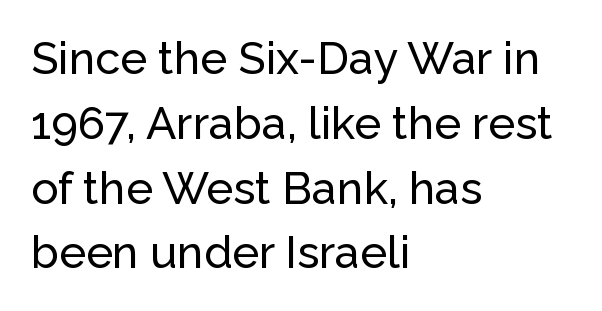
The image shows 45 px sans-serif type, upright; set left-aligned, normal line spacing (1.44x), normal letter spacing, not underlined; low stroke contrast and a medium x-height.
